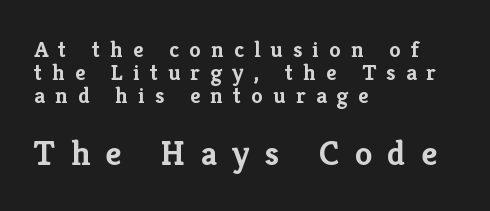
{"serif": "yes", "italic": "no", "bold": "yes", "weight": "semibold", "width": "normal", "stroke_contrast": "low", "x_height": "medium", "monospaced": "no", "underline": "no", "align": "left", "line_spacing": "tight", "line_spacing_ratio": 0.99, "letter_spacing": "wide", "letter_spacing_em": 0.44, "larger_block": "second", "size_ratio": 1.52, "glyph_px": 35}
